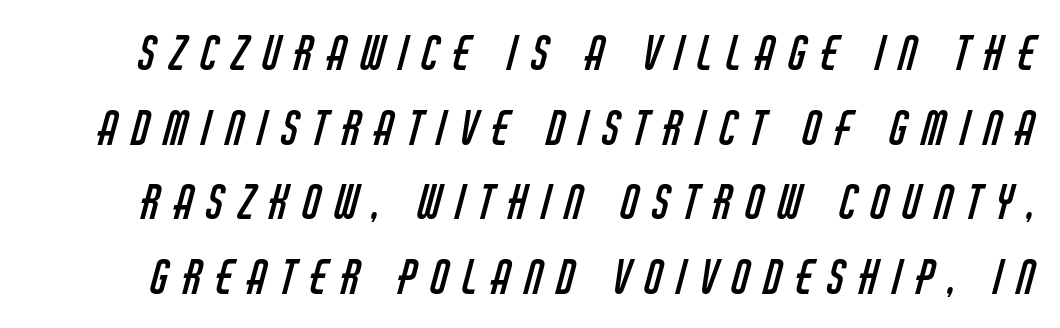
Q: Is the text bold? A: No.
Q: Is the typeface a serif or a sans-serif typeface? A: Sans-serif.
Q: Is the text underlined? A: No.
Q: Is the spacing between letters normal or unusually wide? A: Unusually wide.
Q: Is the spacing between lines tight, normal or loose? A: Normal.
Q: Width (condensed, normal, or wide)? A: Condensed.
Q: Stroke contrast? A: Low.
Q: x-height? A: Large.
Q: Monospaced? A: No.
